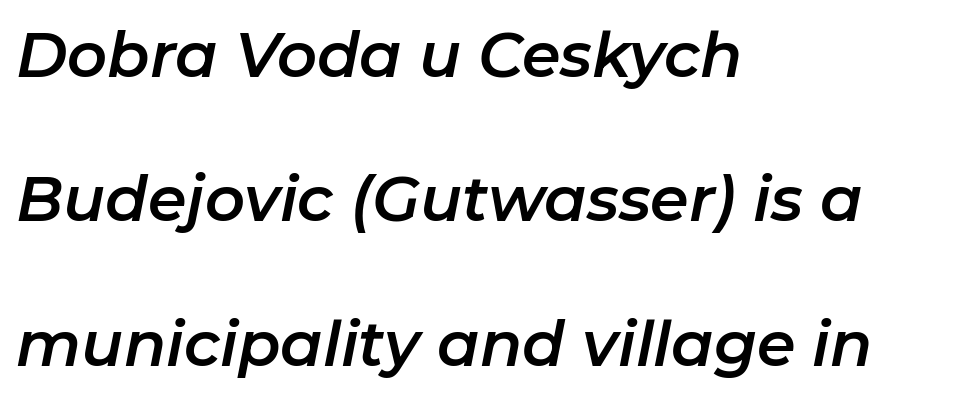
Q: Is the text italic (slanted)? A: Yes, it leans right by about 11 degrees.
Q: Is the text underlined? A: No.
Q: How is the paragraph aligned? A: Left-aligned.
Q: Is the spacing between letters normal or unusually wide? A: Normal.
Q: Is the spacing between lines tight, normal or loose? A: Loose.
Q: Width (condensed, normal, or wide)? A: Normal.
Q: Stroke contrast? A: Low.
Q: x-height? A: Medium.
Q: Monospaced? A: No.
